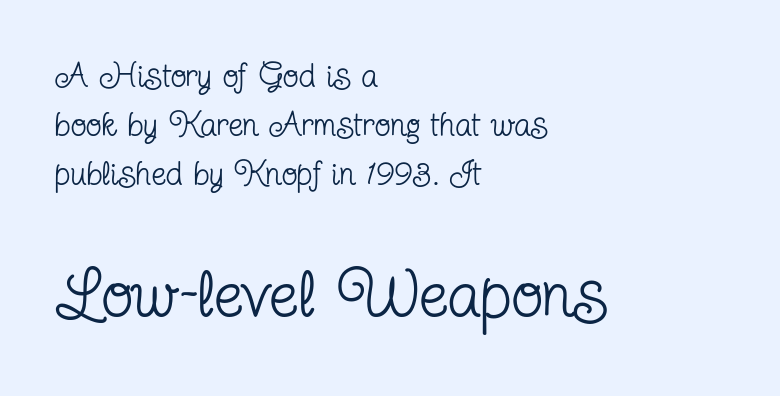
The image shows 66 px regular-weight, condensed serif type, upright; set left-aligned, normal line spacing (1.48x), normal letter spacing, not underlined; the second (bottom) block is 2.0x larger; low stroke contrast and a medium x-height.
